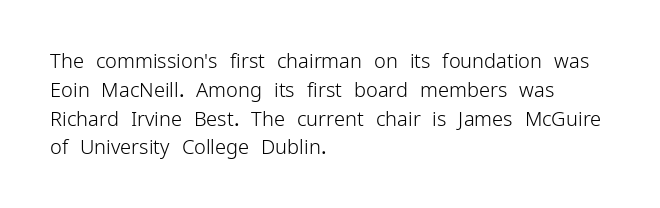
Q: Is the text bold? A: No.
Q: Is the text italic (slanted)? A: No, it is upright.
Q: Is the text underlined? A: No.
Q: How is the paragraph aligned? A: Left-aligned.
Q: Is the spacing between letters normal or unusually wide? A: Normal.
Q: Is the spacing between lines tight, normal or loose? A: Normal.
